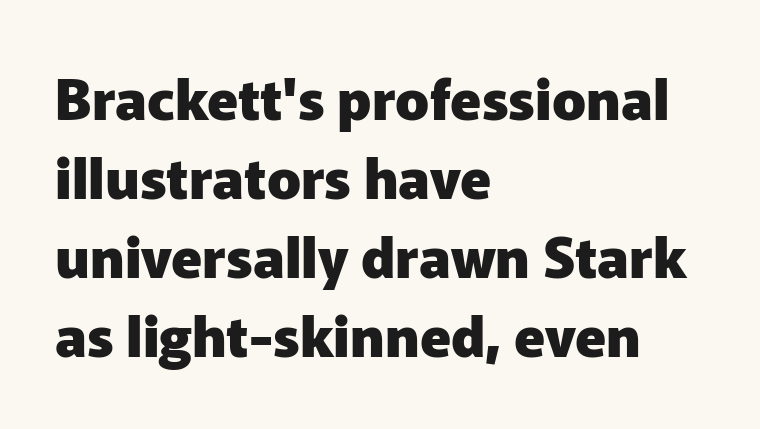
The line texture is even and compact thanks to regular tracking. The block of text has a typical density, with ordinary space between rows. Every row of glyphs begins at an identical x-position on the left. In terms of letterform style, serifs are entirely absent. Here the designer chose a conventional face with non-uniform glyph widths. Descender tails drop into unmarked territory.
